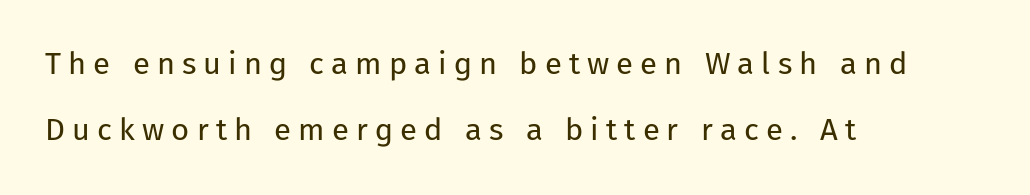
{"serif": "no", "italic": "no", "bold": "no", "weight": "regular", "width": "normal", "stroke_contrast": "low", "x_height": "medium", "monospaced": "no", "underline": "no", "align": "left", "line_spacing": "loose", "line_spacing_ratio": 2.13, "letter_spacing": "wide", "letter_spacing_em": 0.23, "glyph_px": 31}
